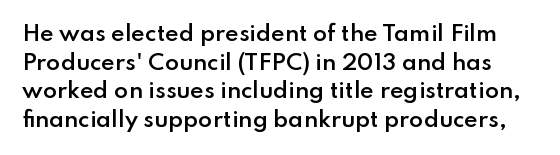
{"italic": "no", "bold": "semi", "underline": "no", "line_spacing": "normal", "line_spacing_ratio": 1.36, "letter_spacing": "normal", "letter_spacing_em": 0.0, "glyph_px": 21}
